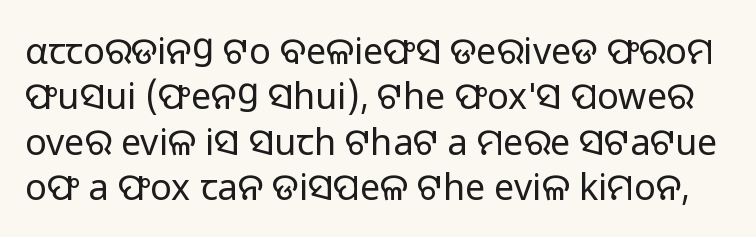
{"serif": "no", "italic": "no", "bold": "no", "weight": "regular", "width": "normal", "stroke_contrast": "low", "x_height": "medium", "monospaced": "no", "underline": "no", "line_spacing": "normal", "line_spacing_ratio": 1.26, "letter_spacing": "normal", "letter_spacing_em": 0.0, "glyph_px": 36}
